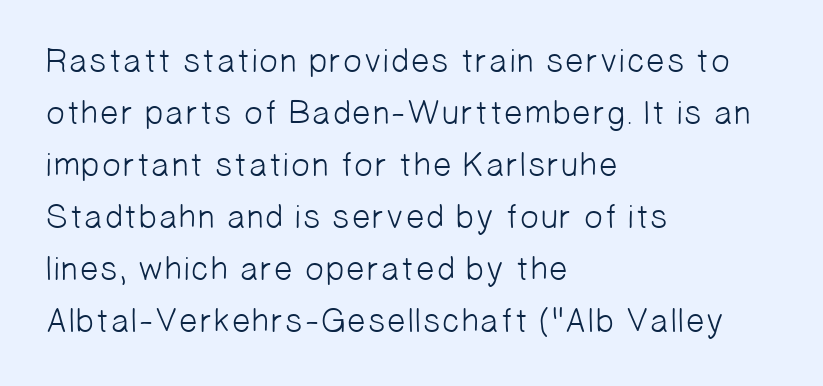
{"serif": "no", "bold": "no", "weight": "light", "width": "normal", "stroke_contrast": "low", "x_height": "medium", "monospaced": "no", "underline": "no", "align": "left", "line_spacing": "normal", "line_spacing_ratio": 1.53, "letter_spacing": "normal", "letter_spacing_em": 0.0, "glyph_px": 34}
